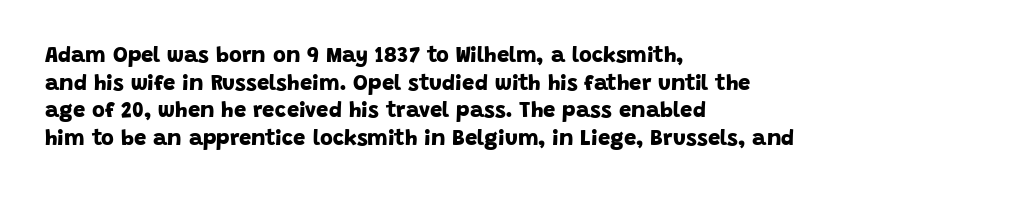
Q: Is the text bold? A: Yes.
Q: Is the text underlined? A: No.
Q: How is the paragraph aligned? A: Left-aligned.
Q: Is the spacing between letters normal or unusually wide? A: Normal.
Q: Is the spacing between lines tight, normal or loose? A: Normal.
